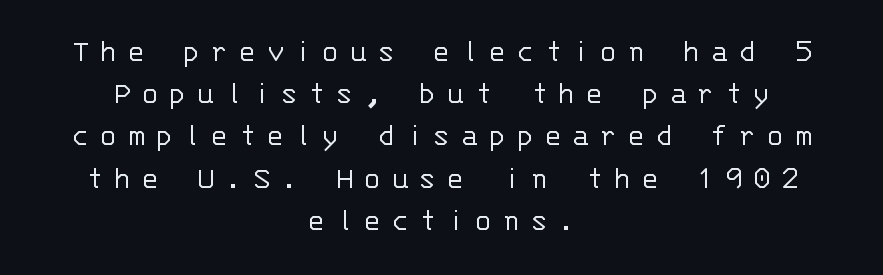
{"serif": "no", "italic": "no", "bold": "no", "weight": "light", "width": "normal", "stroke_contrast": "low", "x_height": "large", "monospaced": "yes", "underline": "no", "align": "center", "line_spacing": "normal", "line_spacing_ratio": 1.28, "letter_spacing": "wide", "letter_spacing_em": 0.35, "glyph_px": 33}
